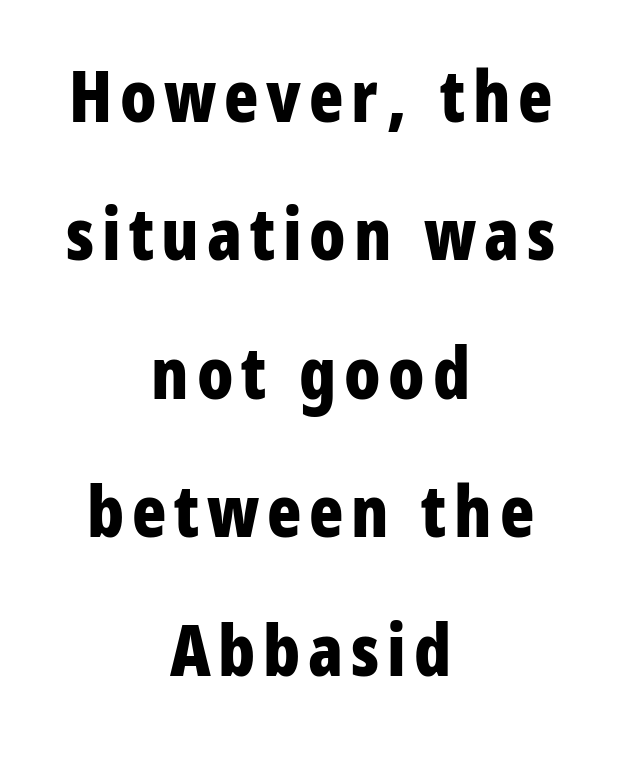
{"serif": "no", "italic": "no", "bold": "yes", "weight": "bold", "width": "condensed", "stroke_contrast": "low", "x_height": "large", "monospaced": "no", "underline": "no", "align": "center", "line_spacing": "loose", "line_spacing_ratio": 1.95, "glyph_px": 71}
